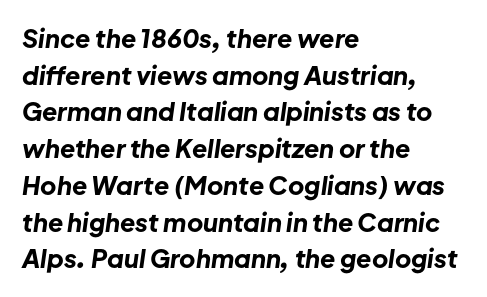
The image shows 25 px bold type, italic (leaning right); set left-aligned, normal line spacing (1.47x), normal letter spacing, not underlined.
